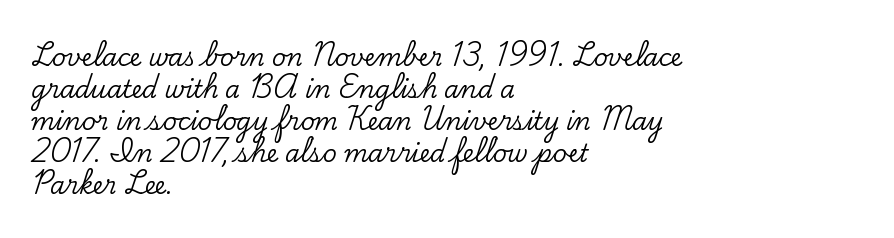
{"underline": "no", "align": "left", "line_spacing": "normal", "line_spacing_ratio": 1.33, "letter_spacing": "normal", "letter_spacing_em": 0.0, "glyph_px": 24}
